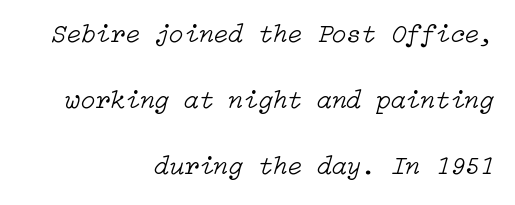
Q: Is the text bold? A: No.
Q: Is the text italic (slanted)? A: Yes, it leans right by about 15 degrees.
Q: Is the text underlined? A: No.
Q: How is the paragraph aligned? A: Right-aligned.
Q: Is the spacing between letters normal or unusually wide? A: Normal.
Q: Is the spacing between lines tight, normal or loose? A: Loose.
